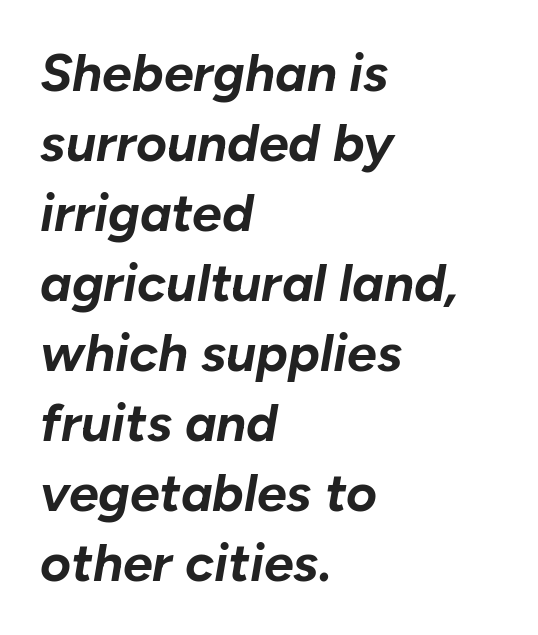
Q: Is the text bold? A: Yes.
Q: Is the text italic (slanted)? A: Yes, it leans right by about 10 degrees.
Q: Is the text underlined? A: No.
Q: How is the paragraph aligned? A: Left-aligned.
Q: Is the spacing between letters normal or unusually wide? A: Normal.
Q: Is the spacing between lines tight, normal or loose? A: Normal.
Q: Width (condensed, normal, or wide)? A: Normal.
Q: Stroke contrast? A: Low.
Q: x-height? A: Medium.
Q: Monospaced? A: No.
